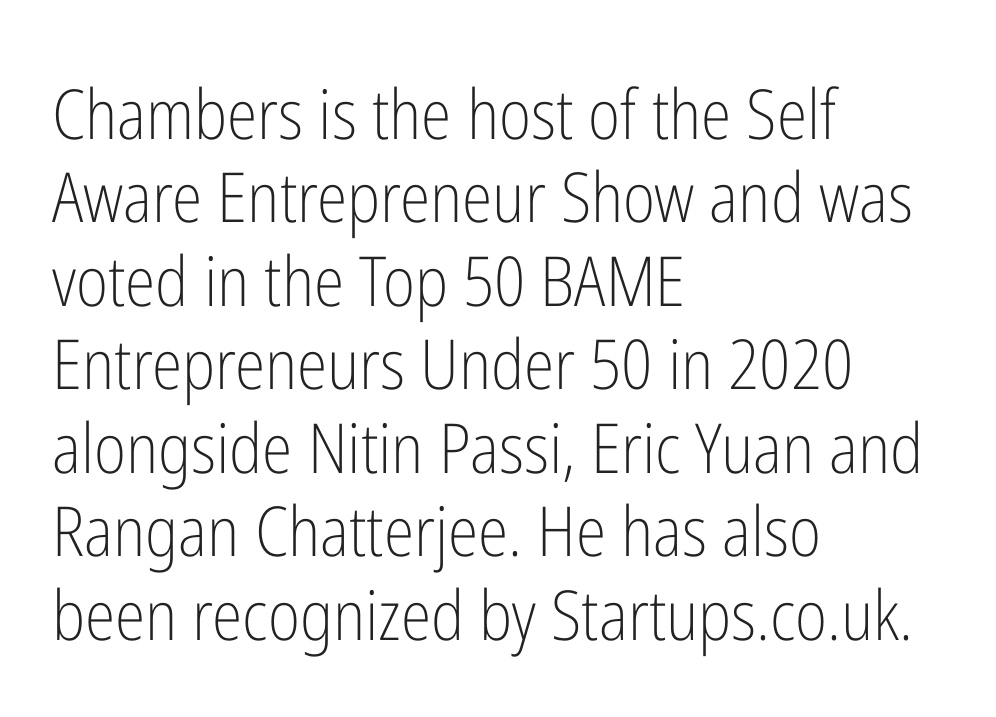
Q: Is the text bold? A: No.
Q: Is the text italic (slanted)? A: No, it is upright.
Q: Is the typeface a serif or a sans-serif typeface? A: Sans-serif.
Q: Is the text underlined? A: No.
Q: How is the paragraph aligned? A: Left-aligned.
Q: Is the spacing between letters normal or unusually wide? A: Normal.
Q: Width (condensed, normal, or wide)? A: Condensed.
Q: Stroke contrast? A: Low.
Q: x-height? A: Medium.
Q: Monospaced? A: No.
